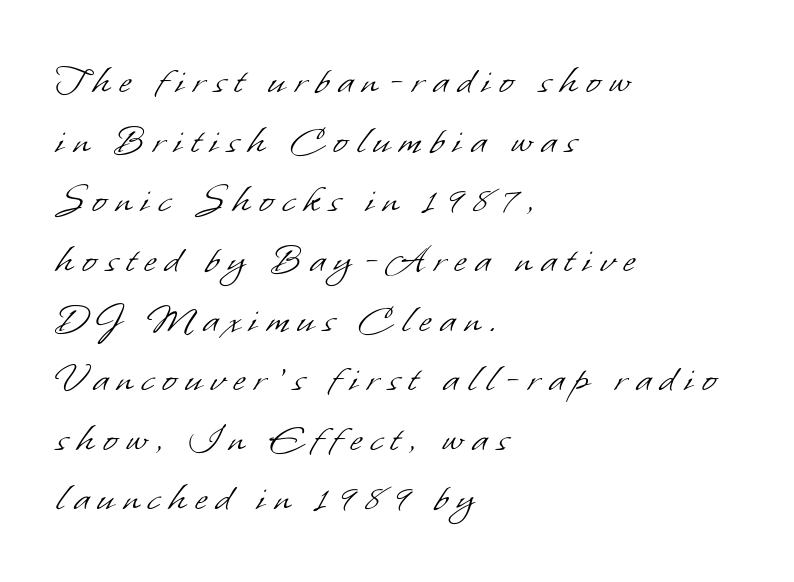
{"serif": "no", "bold": "no", "weight": "light", "width": "normal", "stroke_contrast": "low", "x_height": "small", "monospaced": "no", "underline": "no", "align": "left", "line_spacing": "normal", "line_spacing_ratio": 1.42, "letter_spacing": "wide", "letter_spacing_em": 0.22, "glyph_px": 42}
